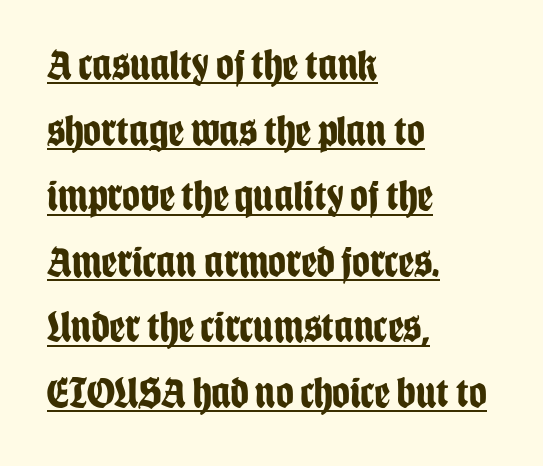
{"serif": "no", "italic": "no", "bold": "yes", "weight": "bold", "width": "condensed", "stroke_contrast": "low", "x_height": "large", "monospaced": "no", "underline": "yes", "align": "left", "line_spacing": "normal", "line_spacing_ratio": 1.49, "letter_spacing": "normal", "letter_spacing_em": 0.0, "glyph_px": 44}
